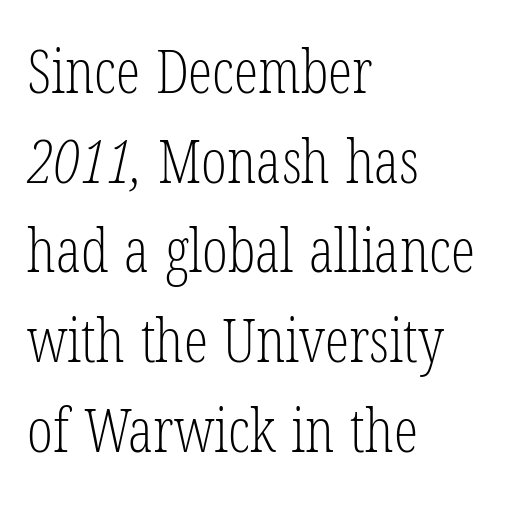
Q: Is the text bold? A: No.
Q: Is the typeface a serif or a sans-serif typeface? A: Serif.
Q: Is the text underlined? A: No.
Q: How is the paragraph aligned? A: Left-aligned.
Q: Is the spacing between letters normal or unusually wide? A: Normal.
Q: Is the spacing between lines tight, normal or loose? A: Normal.
Q: Width (condensed, normal, or wide)? A: Condensed.
Q: Stroke contrast? A: Low.
Q: x-height? A: Medium.
Q: Monospaced? A: No.
